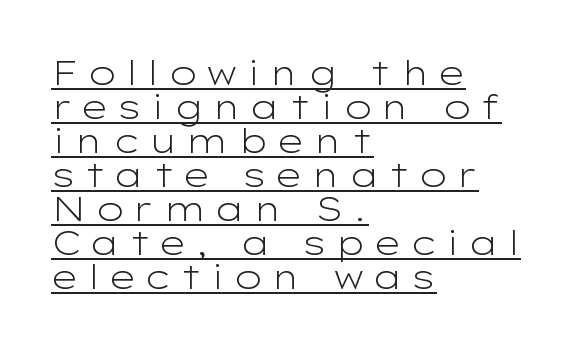
Q: Is the text bold? A: No.
Q: Is the text italic (slanted)? A: No, it is upright.
Q: Is the typeface a serif or a sans-serif typeface? A: Sans-serif.
Q: Is the text underlined? A: Yes.
Q: How is the paragraph aligned? A: Left-aligned.
Q: Is the spacing between letters normal or unusually wide? A: Unusually wide.
Q: Is the spacing between lines tight, normal or loose? A: Tight.
Q: Width (condensed, normal, or wide)? A: Wide.
Q: Stroke contrast? A: Low.
Q: x-height? A: Medium.
Q: Monospaced? A: No.
